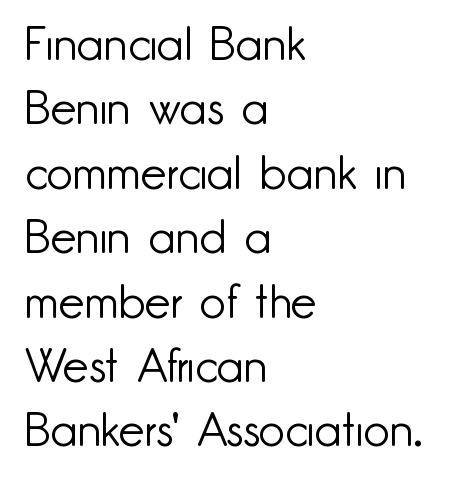
One-word summary of the alignment: left. Quick note: not italic, upright. Leading matches the norm, producing a regular column. Nope, no serifs anywhere on these letters. The typeface has the unassuming heft of standard copy or less.
